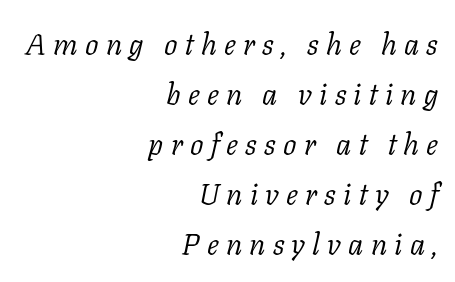
The rendering shows small feet on the letterforms — a serif design. The letters are slanted; this is an italic face. The tracking reads as deliberately expanded to a designer's eye. The rendering uses natural spacing where letterforms have individual widths. No letter is thick-stroked: the sample isn't bold. Each row of text sits above clean, open space.
